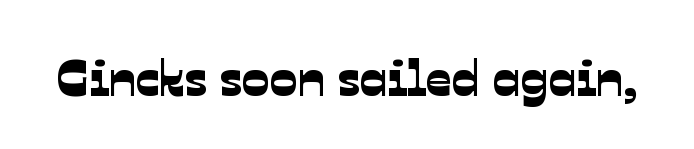
The letters carry no serifs — their stems end cleanly without finishing strokes. The line texture is even and compact thanks to regular tracking. Character widths vary here, with narrow letters taking less room than wide ones. Decoration check: the copy has no underline.
